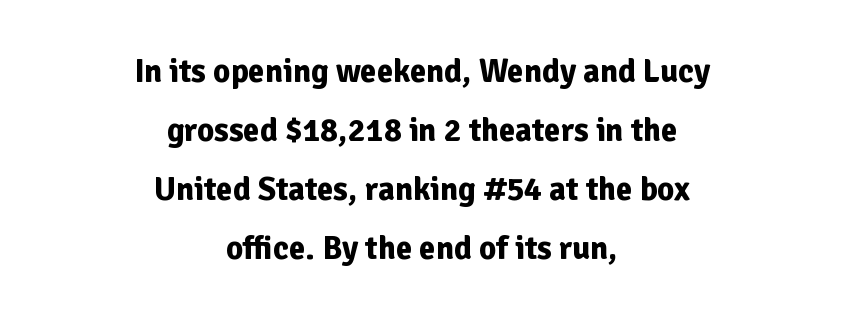
{"serif": "no", "italic": "no", "bold": "yes", "weight": "bold", "width": "normal", "stroke_contrast": "low", "x_height": "medium", "monospaced": "no", "underline": "no", "align": "center", "line_spacing_ratio": 1.79, "letter_spacing": "normal", "letter_spacing_em": 0.0, "glyph_px": 33}
